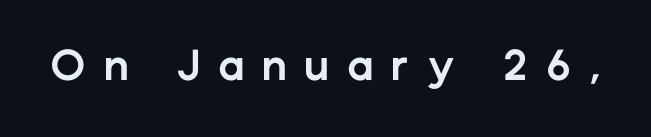
{"serif": "no", "italic": "no", "bold": "yes", "weight": "bold", "width": "normal", "stroke_contrast": "low", "x_height": "medium", "monospaced": "no", "underline": "no", "letter_spacing": "wide", "letter_spacing_em": 0.49, "glyph_px": 38}
